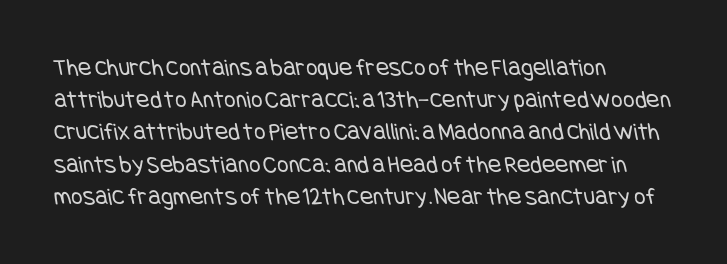
Vertical stems look standard width or narrower in stroke. Plain, unruled lines of type. How would I describe the line gaps? Plain and ordinary. The ragged edge is on the right, which tells us the setting is flush left. The letterforms sit shoulder to shoulder at normal distance.
